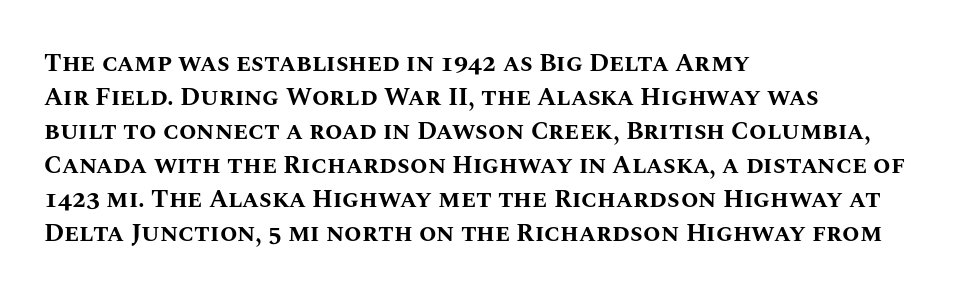
Just letters on the line, the space beneath them empty. No italicization has been applied; the sample stays upright. The rows are spaced the way most documents space them. The glyphs have the mass of a bold cut. Look at the tracking — it's just the regular setting, nothing added. Each line starts at the same left margin while the right side varies.
